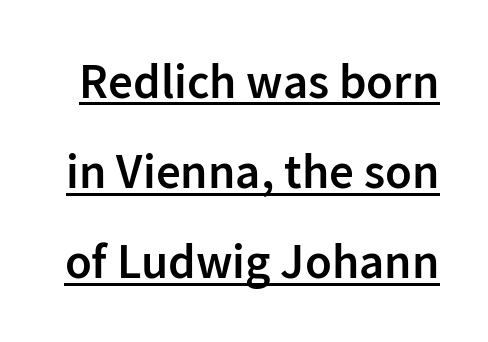
Q: Is the text bold? A: Semi-bold.
Q: Is the text italic (slanted)? A: No, it is upright.
Q: Is the typeface a serif or a sans-serif typeface? A: Sans-serif.
Q: Is the text underlined? A: Yes.
Q: Is the spacing between letters normal or unusually wide? A: Normal.
Q: Width (condensed, normal, or wide)? A: Normal.
Q: Stroke contrast? A: Low.
Q: x-height? A: Medium.
Q: Monospaced? A: No.
